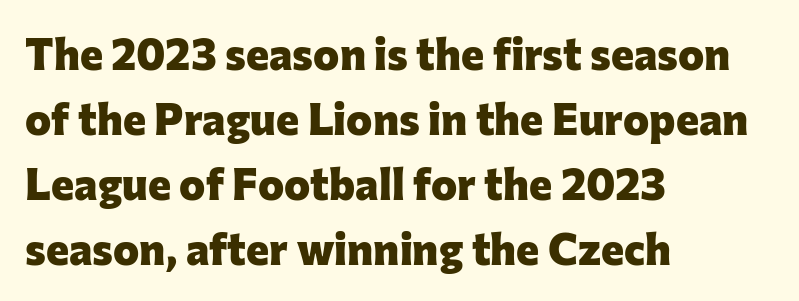
Q: Is the text bold? A: Yes.
Q: Is the text italic (slanted)? A: No, it is upright.
Q: Is the typeface a serif or a sans-serif typeface? A: Sans-serif.
Q: Is the text underlined? A: No.
Q: How is the paragraph aligned? A: Left-aligned.
Q: Is the spacing between letters normal or unusually wide? A: Normal.
Q: Is the spacing between lines tight, normal or loose? A: Normal.
Q: Width (condensed, normal, or wide)? A: Normal.
Q: Stroke contrast? A: Low.
Q: x-height? A: Medium.
Q: Monospaced? A: No.
